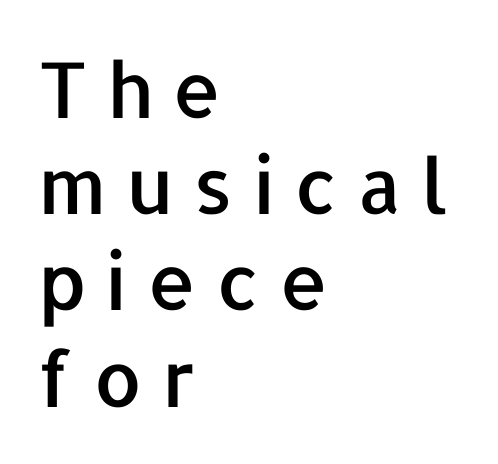
Which margin do the lines hug? The left one — the right edge is uneven. The tracking reads as deliberately expanded to a designer's eye. This sample uses an upright cut, with every glyph sitting square on the baseline. Underlining? Definitely not there. Rows of type keep a routine distance in the vertical direction. I'd call this a sans setting — the letters go barefoot.
